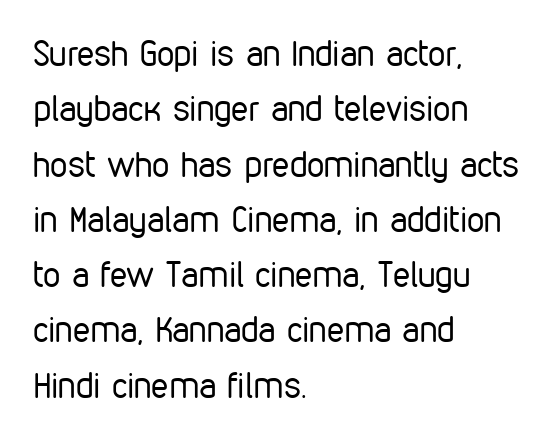
The space beneath each line is pristine and unruled. Posture: vertical. Spacing between characters is what you'd get straight out of the box. A light-to-regular cut is what we see here. Stroke terminals: plain, sans-serif.
